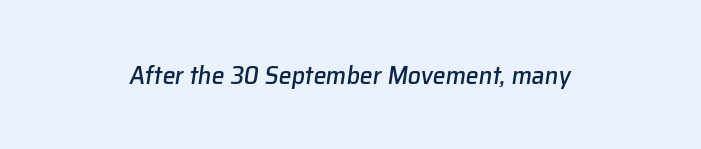
The image shows 26 px text type, italic (leaning right); set centered, normal letter spacing, not underlined.
